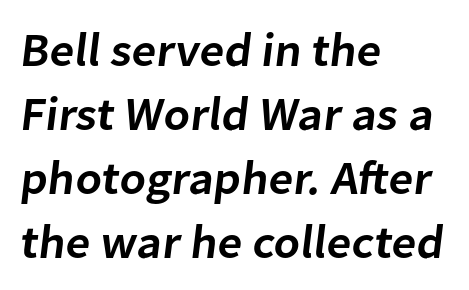
The image shows 47 px semibold sans-serif type; set left-aligned, normal line spacing (1.36x), normal letter spacing, not underlined; low stroke contrast and a medium x-height.
